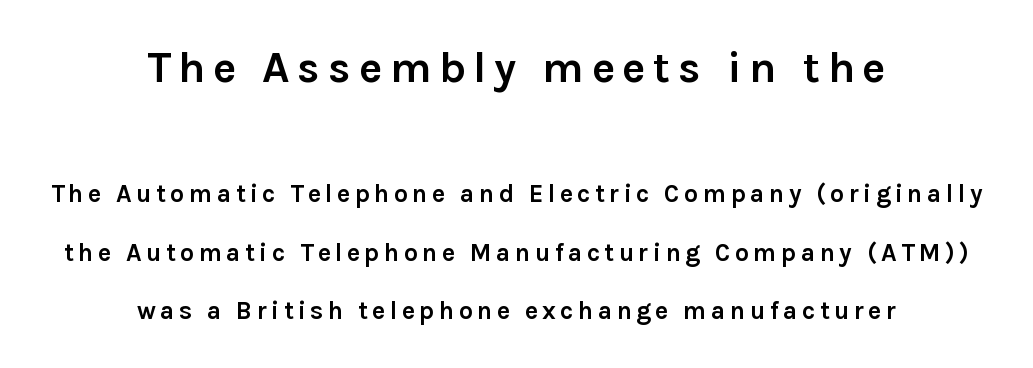
Leftover space on each line is divided equally before and after the words. A student would notice the top passage is typeset larger than what follows. These lines were composed using upright roman letters. The words here are not underlined.
